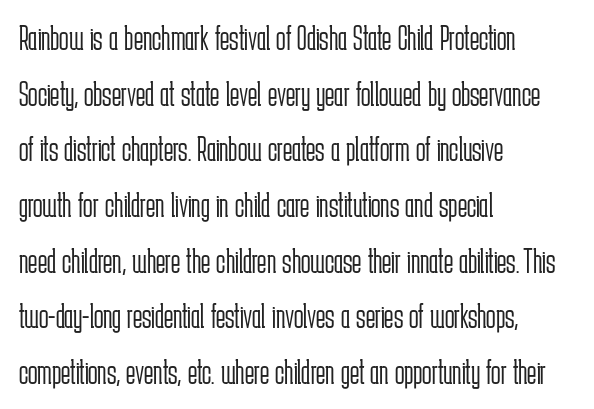
Q: Is the text bold? A: No.
Q: Is the text italic (slanted)? A: No, it is upright.
Q: Is the typeface a serif or a sans-serif typeface? A: Sans-serif.
Q: Is the text underlined? A: No.
Q: How is the paragraph aligned? A: Left-aligned.
Q: Is the spacing between letters normal or unusually wide? A: Normal.
Q: Is the spacing between lines tight, normal or loose? A: Normal.
Q: Width (condensed, normal, or wide)? A: Condensed.
Q: Stroke contrast? A: Low.
Q: x-height? A: Medium.
Q: Monospaced? A: No.
